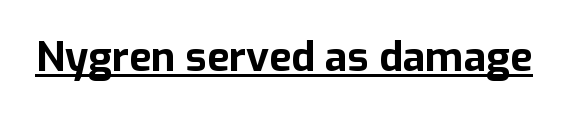
Q: Is the text bold? A: Yes.
Q: Is the text italic (slanted)? A: No, it is upright.
Q: Is the typeface a serif or a sans-serif typeface? A: Sans-serif.
Q: Is the text underlined? A: Yes.
Q: Is the spacing between letters normal or unusually wide? A: Normal.
Q: Width (condensed, normal, or wide)? A: Normal.
Q: Stroke contrast? A: Low.
Q: x-height? A: Medium.
Q: Monospaced? A: No.
